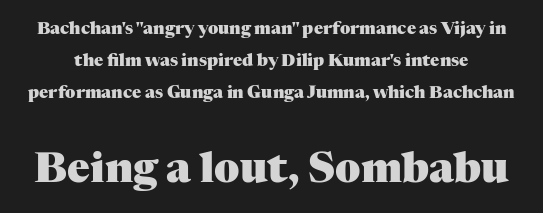
The image shows 42 px heavy serif type, upright; set line spacing 1.88x, normal letter spacing, not underlined; the second (bottom) block is 2.47x larger; medium stroke contrast and a medium x-height.
